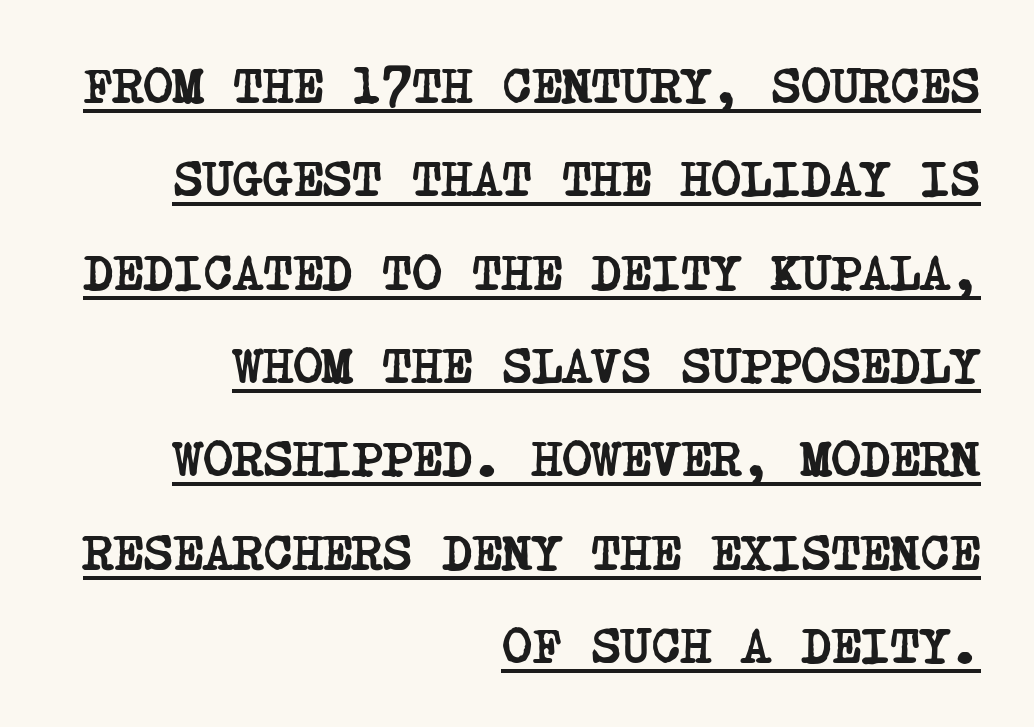
Q: Is the text bold? A: Yes.
Q: Is the typeface a serif or a sans-serif typeface? A: Serif.
Q: Is the text underlined? A: Yes.
Q: How is the paragraph aligned? A: Right-aligned.
Q: Is the spacing between letters normal or unusually wide? A: Normal.
Q: Width (condensed, normal, or wide)? A: Condensed.
Q: Stroke contrast? A: Low.
Q: x-height? A: Large.
